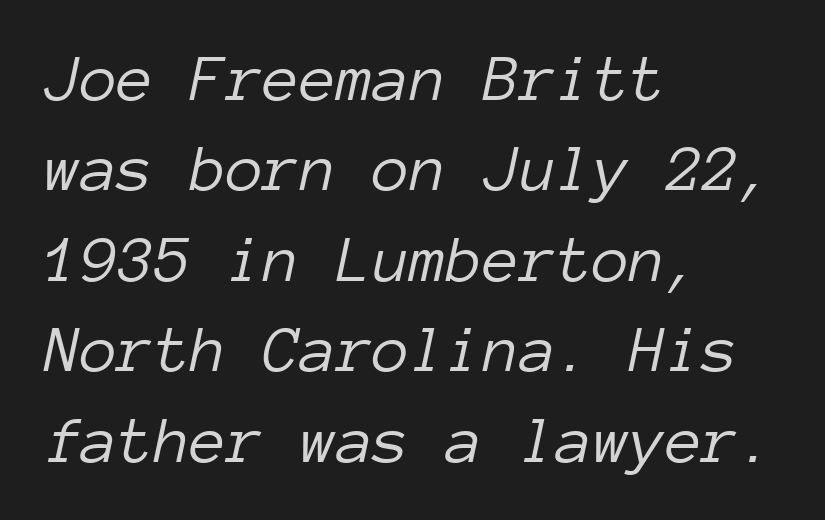
The image shows 67 px light type, italic (leaning right), monospaced; set left-aligned, normal line spacing (1.35x), normal letter spacing, not underlined; low stroke contrast and a medium x-height.
